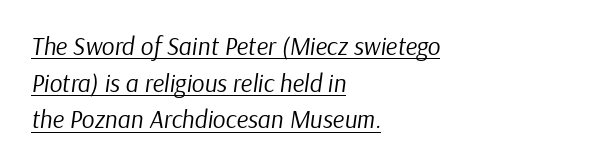
A rule runs beneath these lines of type. The lettering tilts uniformly, giving the passage an italic look. The rendering anchors every line to the left-hand side. Glyph-to-glyph distance matches everyday printed text. This is not heavy type; no bold has been used.
